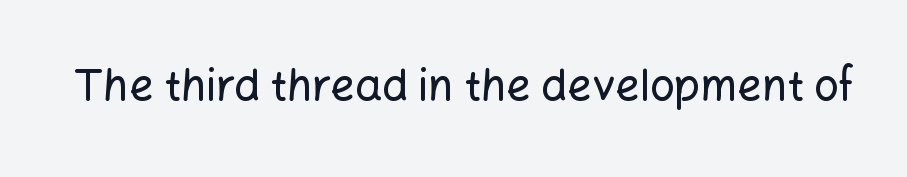
The image shows 43 px sans-serif type, upright; set normal letter spacing, not underlined; low stroke contrast and a medium x-height.
